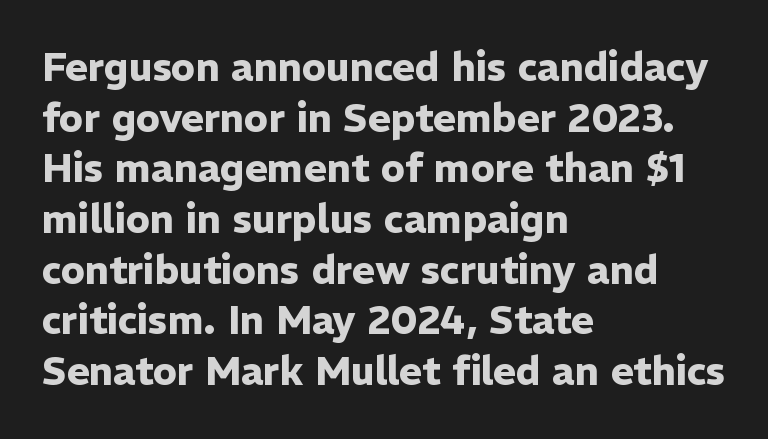
The image shows 39 px heavy sans-serif type, upright; set left-aligned, normal line spacing (1.3x), normal letter spacing, not underlined; low stroke contrast and a medium x-height.
